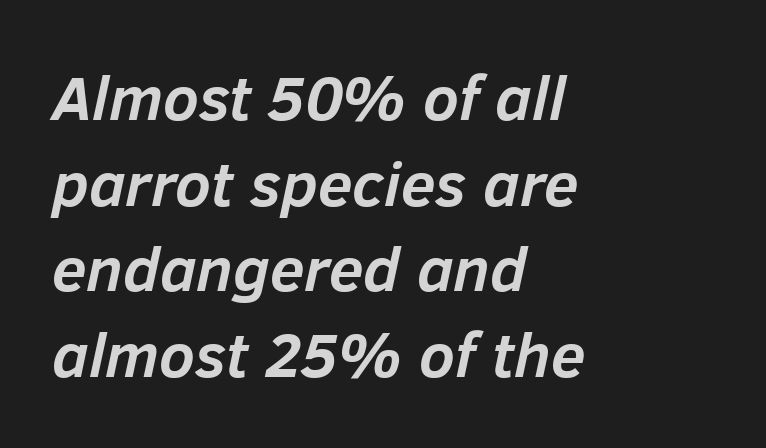
Q: Is the text bold? A: Yes.
Q: Is the text italic (slanted)? A: Yes, it leans right by about 12 degrees.
Q: Is the text underlined? A: No.
Q: How is the paragraph aligned? A: Left-aligned.
Q: Is the spacing between letters normal or unusually wide? A: Normal.
Q: Is the spacing between lines tight, normal or loose? A: Normal.
Q: Width (condensed, normal, or wide)? A: Normal.
Q: Stroke contrast? A: Low.
Q: x-height? A: Medium.
Q: Monospaced? A: No.
